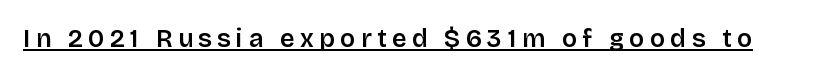
Q: Is the text bold? A: Semi-bold.
Q: Is the text italic (slanted)? A: No, it is upright.
Q: Is the text underlined? A: Yes.
Q: Is the spacing between letters normal or unusually wide? A: Unusually wide.
